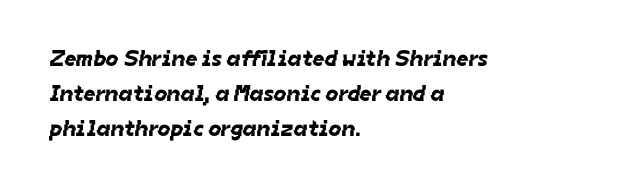
The rendering keeps characters at their native spacing. The zone under the glyphs is completely vacant. Teacher's note: observe the even left margin — that is flush-left alignment. Baseline-to-baseline distance is the conventional proportion of letter height.
